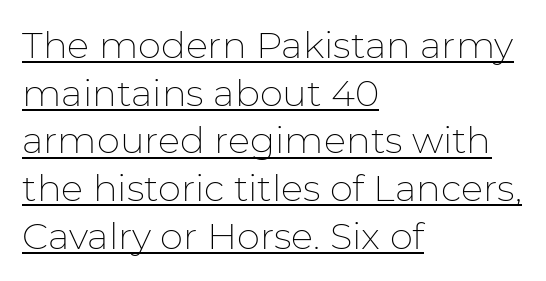
Q: Is the text bold? A: No.
Q: Is the text italic (slanted)? A: No, it is upright.
Q: Is the typeface a serif or a sans-serif typeface? A: Sans-serif.
Q: Is the text underlined? A: Yes.
Q: How is the paragraph aligned? A: Left-aligned.
Q: Is the spacing between letters normal or unusually wide? A: Normal.
Q: Is the spacing between lines tight, normal or loose? A: Normal.
Q: Width (condensed, normal, or wide)? A: Normal.
Q: Stroke contrast? A: Low.
Q: x-height? A: Medium.
Q: Monospaced? A: No.
